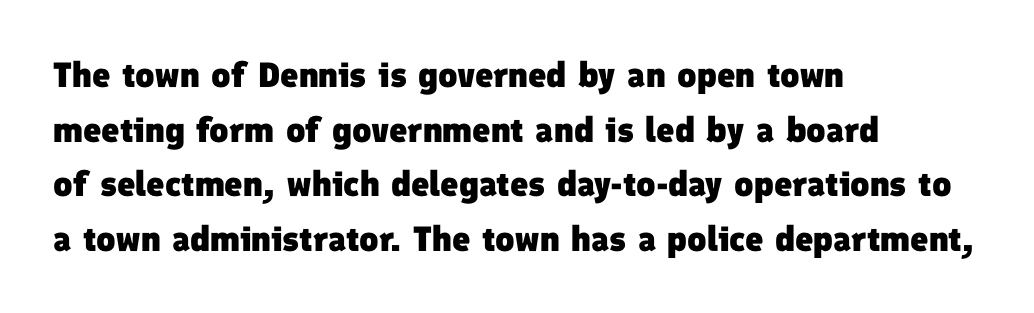
The image shows 35 px heavy sans-serif type; set left-aligned, normal line spacing (1.56x), normal letter spacing, not underlined; low stroke contrast and a medium x-height.
